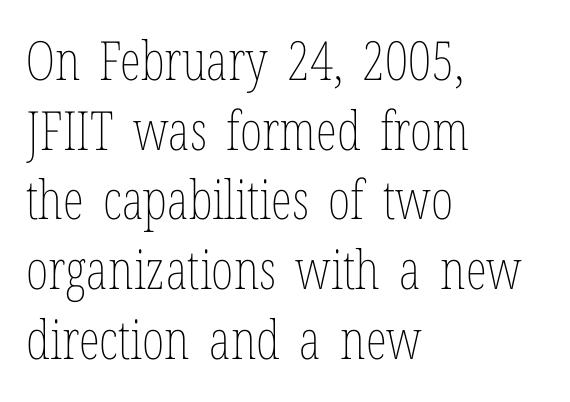
Standard letterfit; no display-style spreading of the glyphs. The passage is arranged the way most books set body copy — flush left. A typesetter would call this proportional, since set widths differ per character. This sample keeps an unexceptional amount of space between lines.
